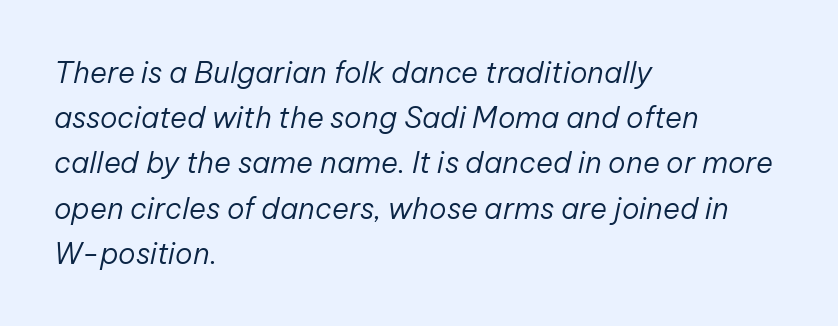
The image shows 29 px regular-weight type, italic (leaning right); set left-aligned, normal line spacing (1.56x), normal letter spacing, not underlined; low stroke contrast and a medium x-height.
